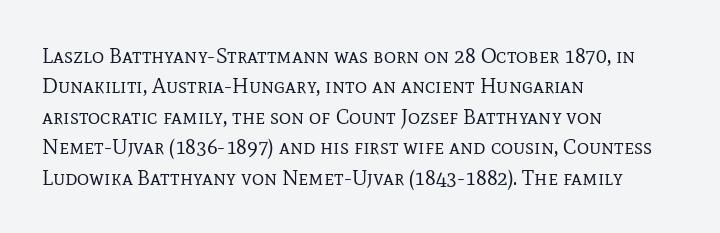
The image shows 21 px text type, upright; set left-aligned, normal line spacing (1.45x), normal letter spacing, not underlined.
